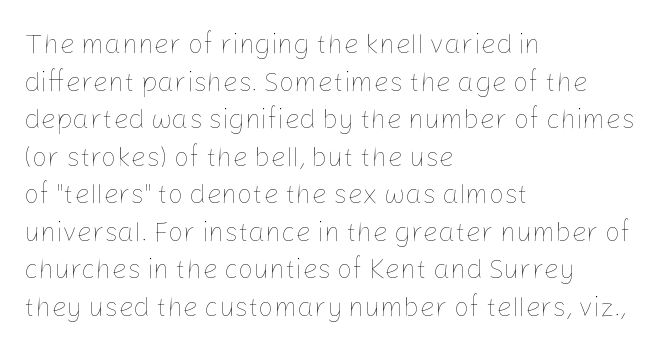
Notice how the stems are strictly vertical — no italics here. A bare baseline throughout the passage. Inter-character spacing is left at the font's built-in metrics. Vertical spacing — default. The ragged edge is on the right, which tells us the setting is flush left. The font sits on the lighter half of the weight spectrum, regular included.
